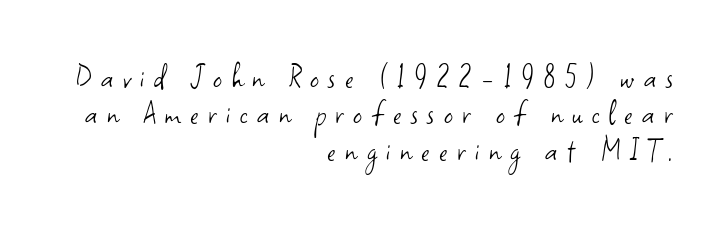
A typesetter would call this proportional, since set widths differ per character. Unlike a traditional serif, this face leaves its strokes unadorned. These lines have a slow, spaced-out rhythm from letter to letter. The strip under each line holds only bare page. Does the leading feel generous? Not at all — it's pinched.
